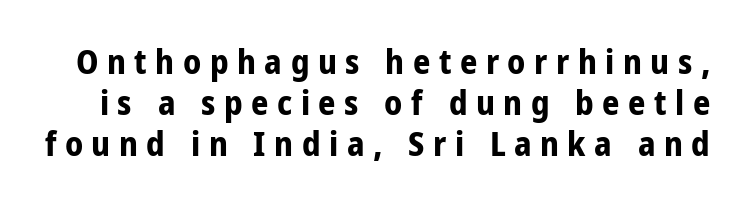
{"serif": "no", "italic": "no", "bold": "yes", "weight": "bold", "width": "condensed", "stroke_contrast": "low", "x_height": "medium", "monospaced": "no", "underline": "no", "line_spacing_ratio": 1.2, "letter_spacing": "wide", "letter_spacing_em": 0.25, "glyph_px": 34}
